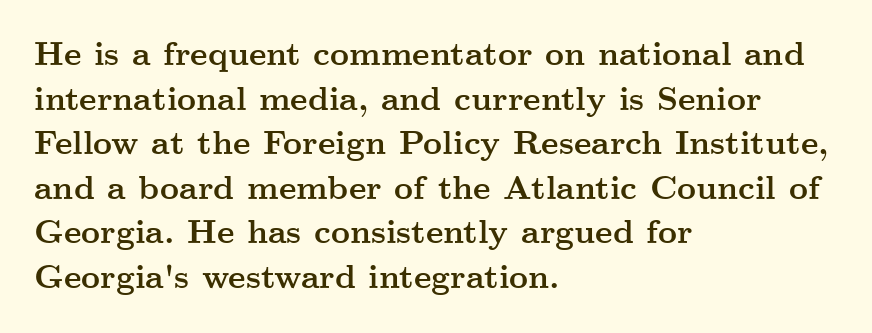
{"serif": "yes", "italic": "no", "bold": "yes", "weight": "semibold", "width": "wide", "stroke_contrast": "medium", "x_height": "small", "monospaced": "no", "underline": "no", "align": "left", "line_spacing": "normal", "line_spacing_ratio": 1.35, "letter_spacing": "normal", "letter_spacing_em": 0.0, "glyph_px": 33}
